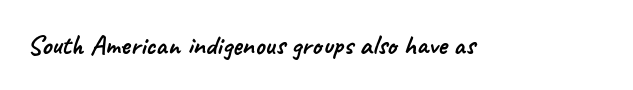
{"serif": "no", "width": "normal", "stroke_contrast": "low", "x_height": "small", "monospaced": "no", "underline": "no", "letter_spacing": "normal", "letter_spacing_em": 0.0, "glyph_px": 28}
